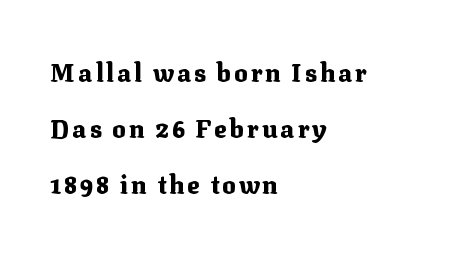
The gap between lines stays unmarked. The ragged edge is on the right, which tells us the setting is flush left. Strokes here are thick enough to call this a true bold. Style check: upright. Widely set lines give the paragraph a tall, airy silhouette.
